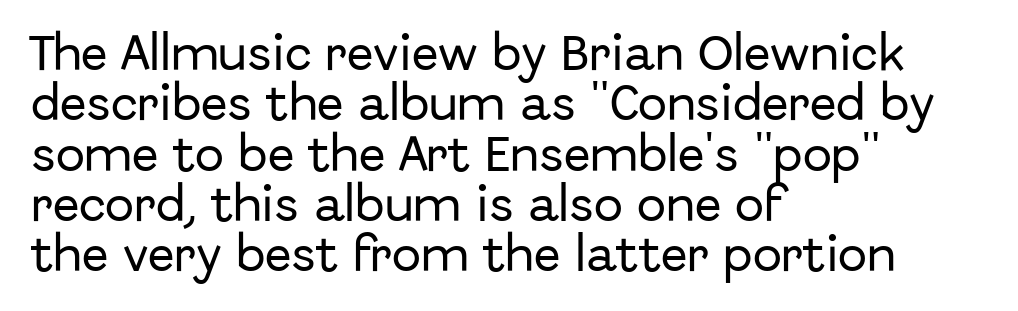
{"serif": "no", "italic": "no", "width": "normal", "stroke_contrast": "low", "x_height": "medium", "monospaced": "no", "underline": "no", "align": "left", "line_spacing": "normal", "line_spacing_ratio": 1.29, "letter_spacing": "normal", "letter_spacing_em": 0.0, "glyph_px": 39}
